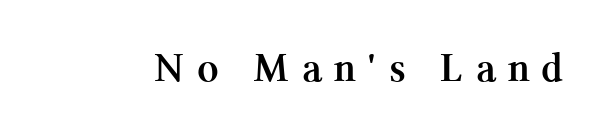
Do the characters align in a grid? No, the font is proportional. You could only call the tracking loose — the letters float apart. This is roman type, the default non-slanted kind. This rendering employs a face with finishing strokes, i.e., a serif. Clear beneath every line of the passage. Every letter is thick-stroked: bold, no question.
